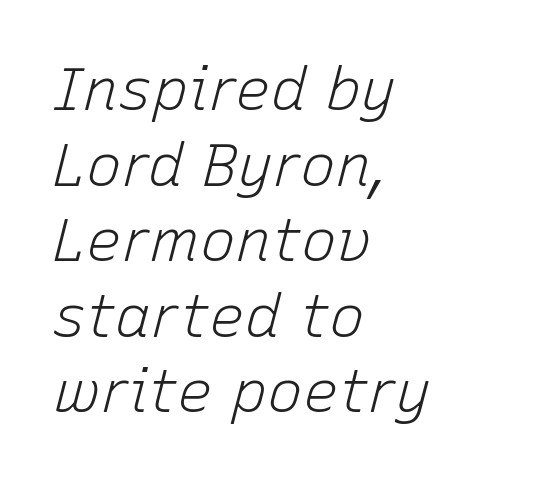
The image shows 60 px light type, italic (leaning right); set left-aligned, normal line spacing (1.26x), normal letter spacing, not underlined; low stroke contrast and a medium x-height.
